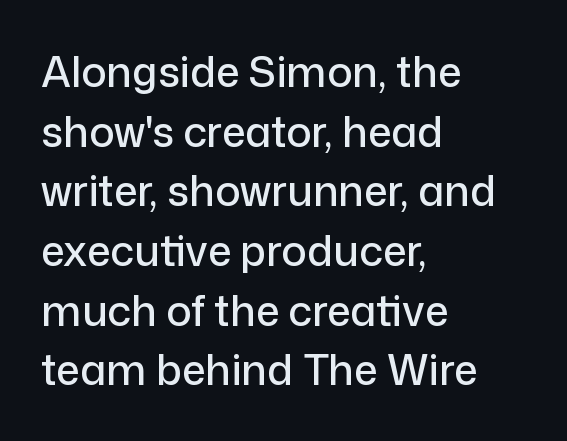
Stroke terminals: plain, sans-serif. Which margin do the lines hug? The left one — the right edge is uneven. Beneath every word, the page is bare. The passage shown is typed in a proportional face where columns would drift. Honestly, the letter spacing is just normal — you wouldn't notice it.
